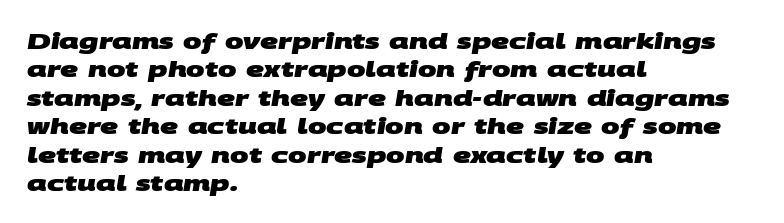
Q: Is the text bold? A: Yes.
Q: Is the text underlined? A: No.
Q: How is the paragraph aligned? A: Left-aligned.
Q: Is the spacing between letters normal or unusually wide? A: Normal.
Q: Is the spacing between lines tight, normal or loose? A: Normal.
